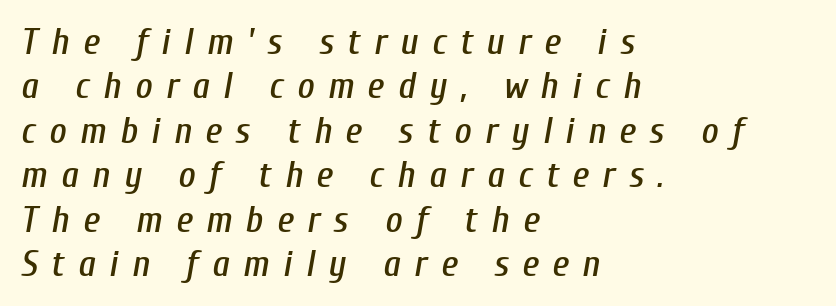
{"italic": "yes", "lean": "right", "slant_degrees": 10, "width": "condensed", "stroke_contrast": "low", "x_height": "medium", "monospaced": "no", "underline": "no", "align": "left", "line_spacing_ratio": 1.2, "letter_spacing": "wide", "letter_spacing_em": 0.37, "glyph_px": 37}
